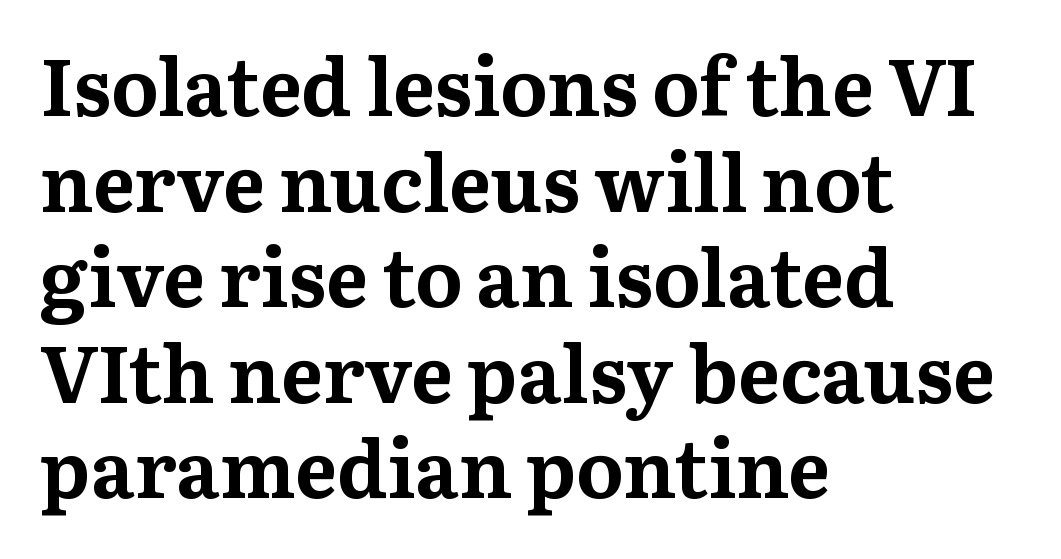
Q: Is the text bold? A: Yes.
Q: Is the text italic (slanted)? A: No, it is upright.
Q: Is the typeface a serif or a sans-serif typeface? A: Serif.
Q: Is the text underlined? A: No.
Q: How is the paragraph aligned? A: Left-aligned.
Q: Is the spacing between letters normal or unusually wide? A: Normal.
Q: Width (condensed, normal, or wide)? A: Normal.
Q: Stroke contrast? A: Medium.
Q: x-height? A: Medium.
Q: Monospaced? A: No.
